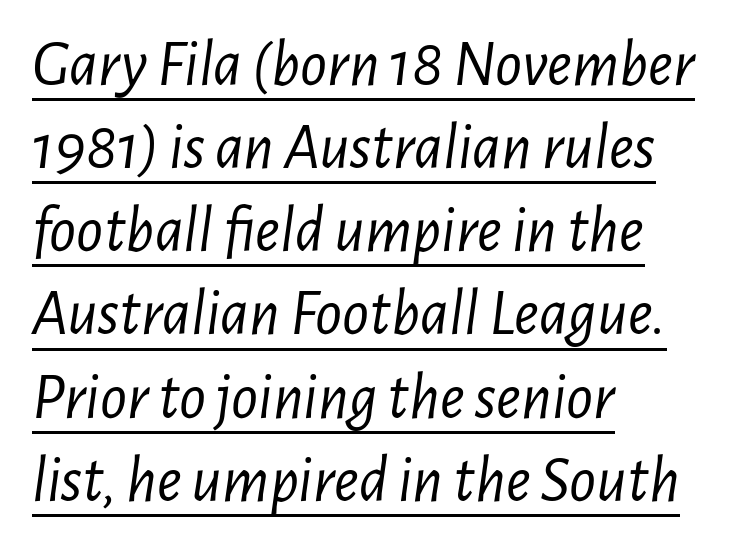
Q: Is the text bold? A: No.
Q: Is the text italic (slanted)? A: Yes, it leans right by about 7 degrees.
Q: Is the text underlined? A: Yes.
Q: How is the paragraph aligned? A: Left-aligned.
Q: Is the spacing between letters normal or unusually wide? A: Normal.
Q: Is the spacing between lines tight, normal or loose? A: Normal.
Q: Width (condensed, normal, or wide)? A: Condensed.
Q: Stroke contrast? A: Low.
Q: x-height? A: Medium.
Q: Monospaced? A: No.
